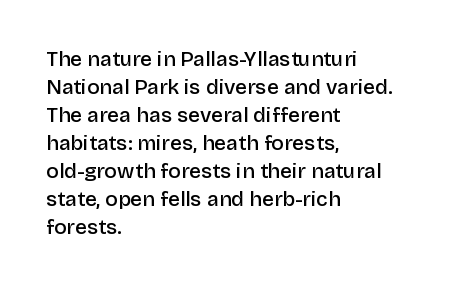
The image shows 21 px text type, upright; set left-aligned, normal line spacing (1.33x), normal letter spacing, not underlined.
